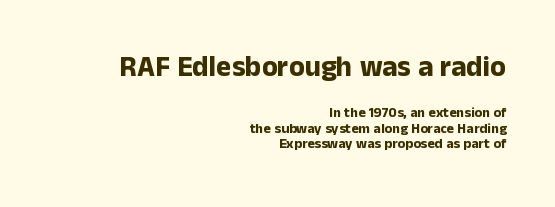
Does extra space separate the letters? No, they use regular spacing. No italicization has been applied; the sample stays upright. Stroke terminals: plain, sans-serif. Varying glyph widths throughout — classic text-font behaviour. The ragged edge is on the left, which tells us the setting is flush right.
